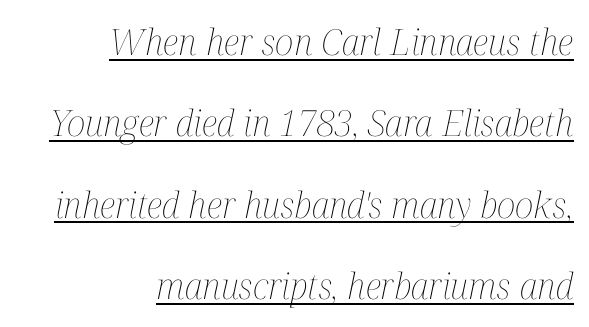
{"italic": "yes", "lean": "right", "slant_degrees": 12, "bold": "no", "weight": "thin", "width": "condensed", "stroke_contrast": "medium", "x_height": "medium", "monospaced": "no", "underline": "yes", "align": "right", "line_spacing": "loose", "line_spacing_ratio": 2.26, "letter_spacing": "normal", "letter_spacing_em": 0.0, "glyph_px": 36}
